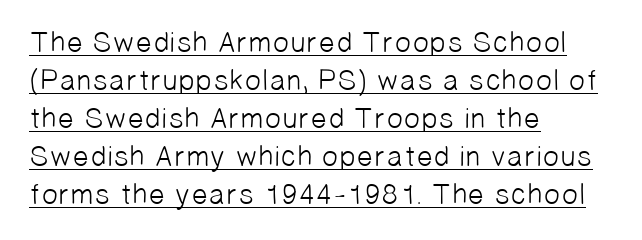
The image shows 29 px light sans-serif type; set left-aligned, normal line spacing (1.31x), normal letter spacing, underlined; low stroke contrast and a medium x-height.
